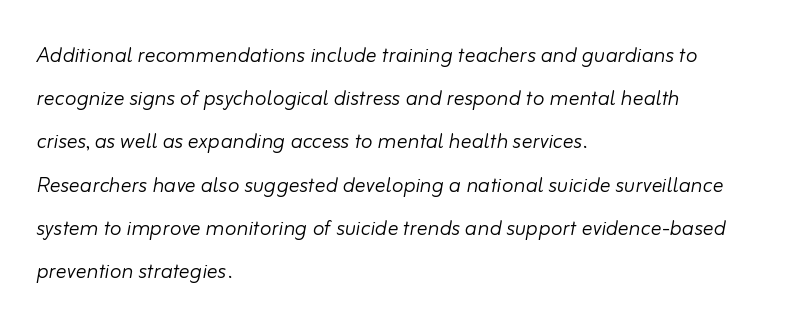
{"italic": "yes", "lean": "right", "slant_degrees": 10, "bold": "no", "underline": "no", "align": "left", "line_spacing": "normal", "line_spacing_ratio": 1.6, "letter_spacing": "normal", "letter_spacing_em": 0.0, "glyph_px": 27}
